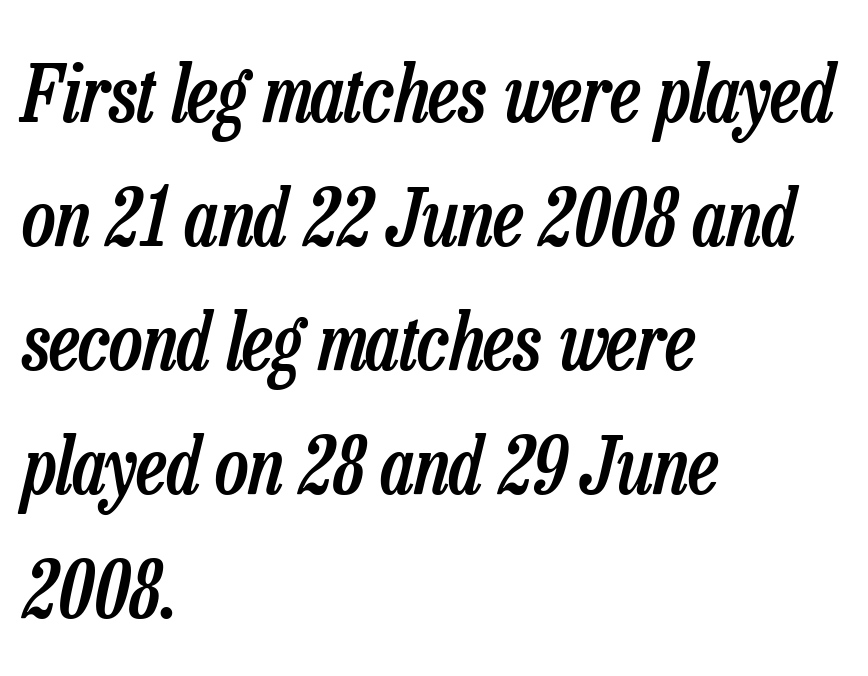
Q: Is the text bold? A: Semi-bold.
Q: Is the text italic (slanted)? A: Yes, it leans right by about 13 degrees.
Q: Is the text underlined? A: No.
Q: How is the paragraph aligned? A: Left-aligned.
Q: Is the spacing between letters normal or unusually wide? A: Normal.
Q: Is the spacing between lines tight, normal or loose? A: Normal.
Q: Width (condensed, normal, or wide)? A: Condensed.
Q: Stroke contrast? A: Low.
Q: x-height? A: Medium.
Q: Monospaced? A: No.
